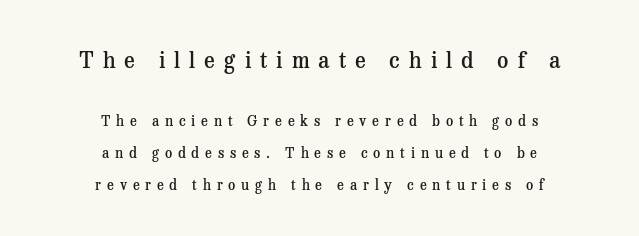
The image shows 22 px text type, upright; set centered, loose line spacing (2.28x), unusually wide letter spacing (+0.41 em), not underlined; the first (top) block is 1.57x larger.
